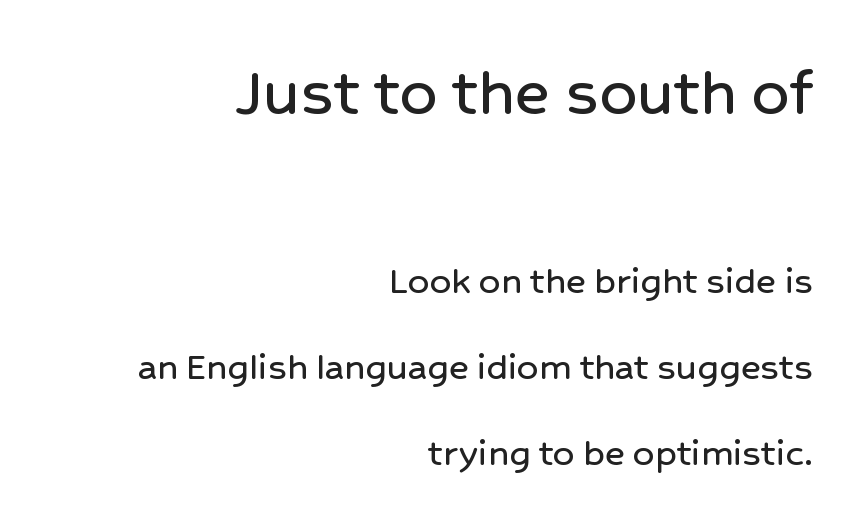
The rendering shows plain stroke endings on the letterforms — a sans-serif design. Does the leading feel generous? Absolutely, it's lavish. You get the large type first, then a drop to smaller type. A student would call this right alignment; a typographer would say flush right, rag left. The face used here is rendered with its standard letterfit. Clear beneath every line of the passage.
